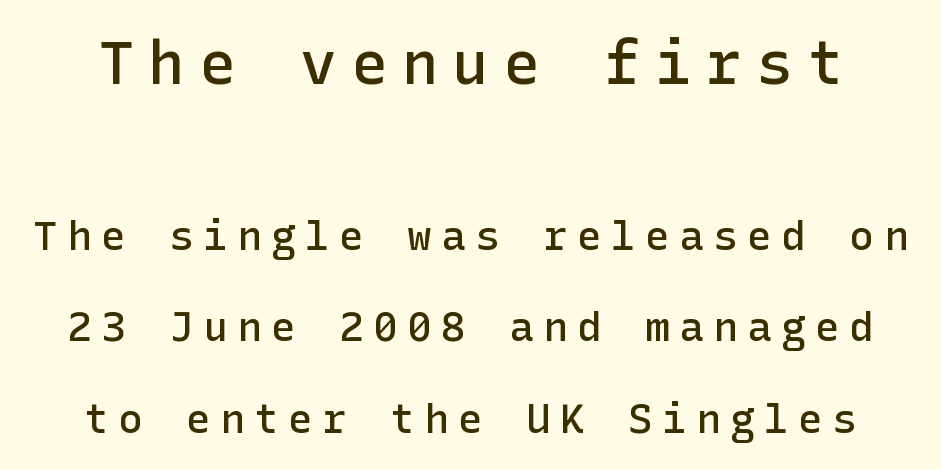
{"serif": "no", "italic": "no", "bold": "semi", "weight": "semibold", "width": "normal", "stroke_contrast": "low", "x_height": "medium", "underline": "no", "line_spacing": "loose", "line_spacing_ratio": 2.23, "letter_spacing": "wide", "letter_spacing_em": 0.23, "larger_block": "first", "size_ratio": 1.49, "glyph_px": 61}
